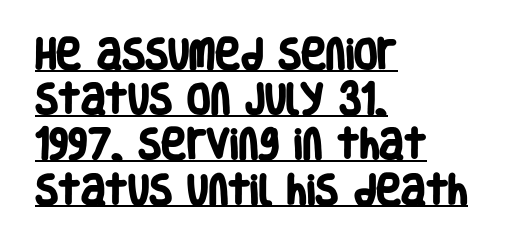
Character widths vary here, with narrow letters taking less room than wide ones. Every word sits above its own underline. Plenty of ink on the page — the face is bold. The type family on display is of the sans-serif kind. These lines keep a tight, regular rhythm from letter to letter.
